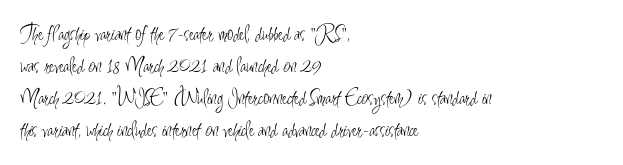
The image shows 22 px text type; set left-aligned, normal line spacing (1.45x), normal letter spacing, not underlined.
